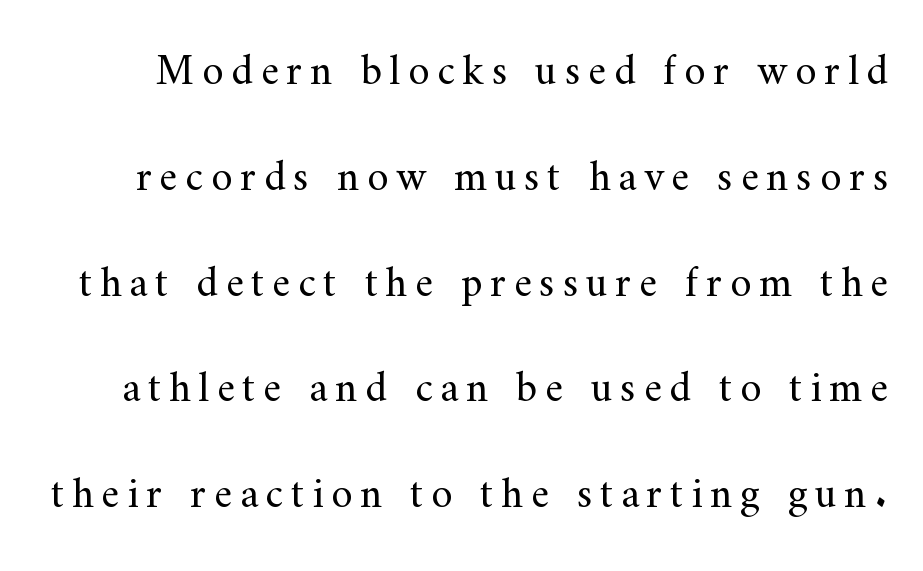
{"serif": "yes", "italic": "no", "bold": "no", "weight": "regular", "width": "normal", "stroke_contrast": "medium", "x_height": "small", "monospaced": "no", "underline": "no", "line_spacing": "loose", "line_spacing_ratio": 2.46, "glyph_px": 43}
